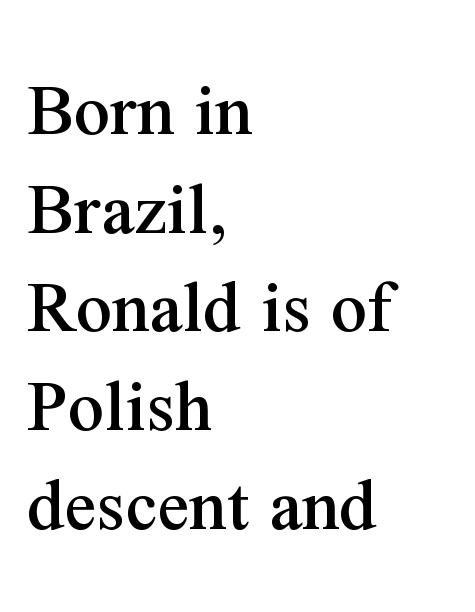
The image shows 79 px serif type, upright; set left-aligned, normal line spacing (1.25x), normal letter spacing, not underlined; medium stroke contrast and a medium x-height.
